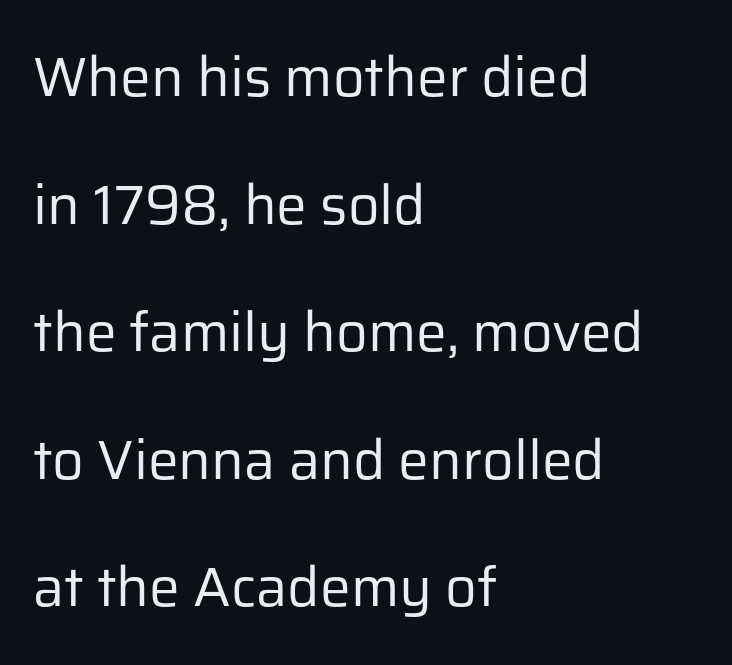
A sans-serif font was chosen for this passage. Typeset ragged right — the left edge is the straight one. One glance says open: line gaps are wider than usual. This rendering features lettering with no underline. Is this a fixed-width face? No — the glyphs have proportional, varying widths.
